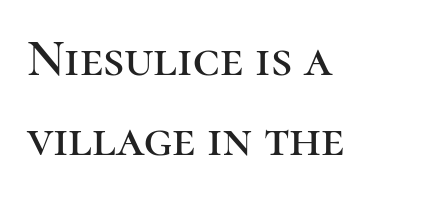
Little horizontal feet cap the strokes, marking this as serif type. The space directly below the letters is spotless. Default kerning and tracking; the words read as compact shapes. If you drew a ruler down the left edge, every line would touch it.
